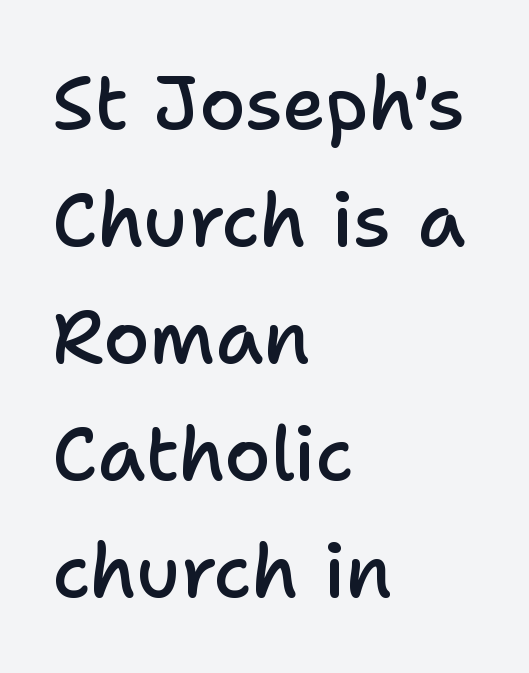
{"serif": "no", "italic": "no", "bold": "semi", "weight": "semibold", "width": "normal", "stroke_contrast": "low", "x_height": "medium", "monospaced": "no", "underline": "no", "align": "left", "line_spacing": "normal", "line_spacing_ratio": 1.56, "letter_spacing": "normal", "letter_spacing_em": 0.0, "glyph_px": 75}
